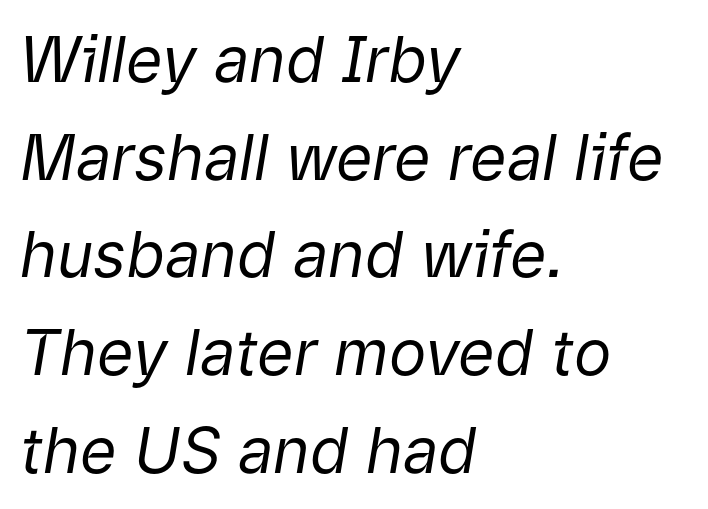
The image shows 63 px regular-weight type, italic (leaning right); set left-aligned, normal line spacing (1.55x), normal letter spacing, not underlined; low stroke contrast and a medium x-height.
